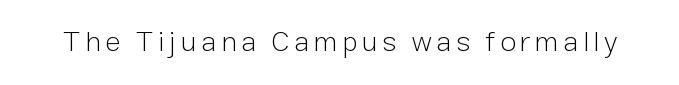
The string is rendered with underlining switched off. Weight: not bold — regular or lighter. The specimen reads as upright at a glance. Spacing verdict: proportional, widths tailored to each character.
